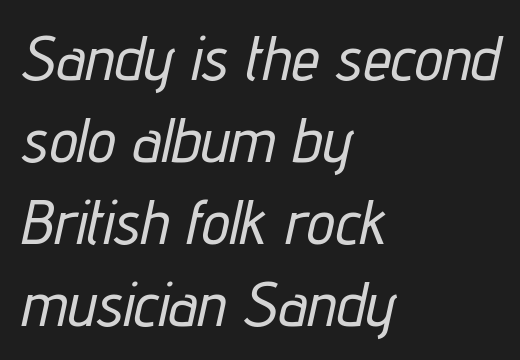
{"italic": "yes", "lean": "right", "slant_degrees": 12, "width": "condensed", "stroke_contrast": "low", "x_height": "medium", "monospaced": "no", "underline": "no", "align": "left", "line_spacing": "normal", "line_spacing_ratio": 1.3, "letter_spacing": "normal", "letter_spacing_em": 0.0, "glyph_px": 63}
